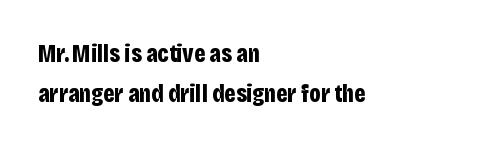
{"italic": "no", "bold": "yes", "underline": "no", "align": "left", "line_spacing": "normal", "line_spacing_ratio": 1.6, "letter_spacing": "normal", "letter_spacing_em": 0.0, "glyph_px": 25}
